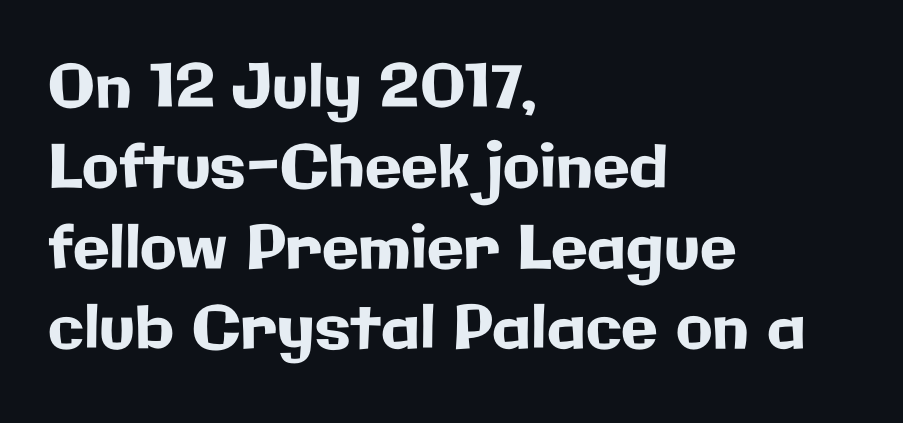
What kind of face is this? One without serifs — a sans. Just letters on the line, the space beneath them empty. The text block is weighted toward the left margin, trailing off unevenly rightward. Is this a fixed-width face? No — the glyphs have proportional, varying widths. Honestly, the row spacing looks completely unremarkable. Tracking here is standard; glyphs follow each other at the usual distance.
